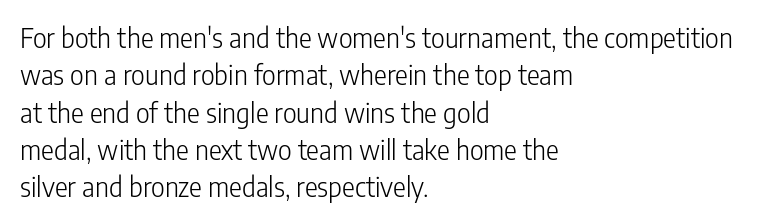
Interline gaps are of average width in this sample. Inter-character spacing is left at the font's built-in metrics. If you drew a line through each stem, it would be perfectly vertical. Words float on clear page, feet unadorned. Each line starts at the same left margin while the right side varies.
